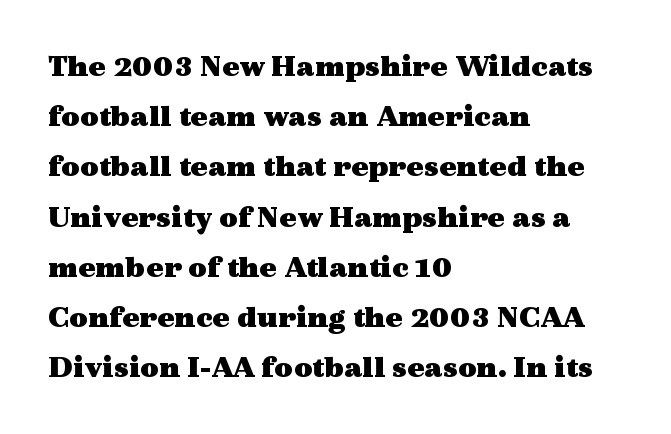
Q: Is the text bold? A: Yes.
Q: Is the text italic (slanted)? A: No, it is upright.
Q: Is the typeface a serif or a sans-serif typeface? A: Serif.
Q: Is the text underlined? A: No.
Q: How is the paragraph aligned? A: Left-aligned.
Q: Is the spacing between letters normal or unusually wide? A: Normal.
Q: Is the spacing between lines tight, normal or loose? A: Normal.
Q: Width (condensed, normal, or wide)? A: Wide.
Q: x-height? A: Medium.
Q: Monospaced? A: No.
